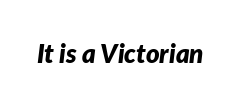
Compared with ordinary roman type, these characters are visibly tilted. The passage shown has conventional tracking throughout. The characters look thick and weighty, a clear bold. The gap between lines stays unmarked.
